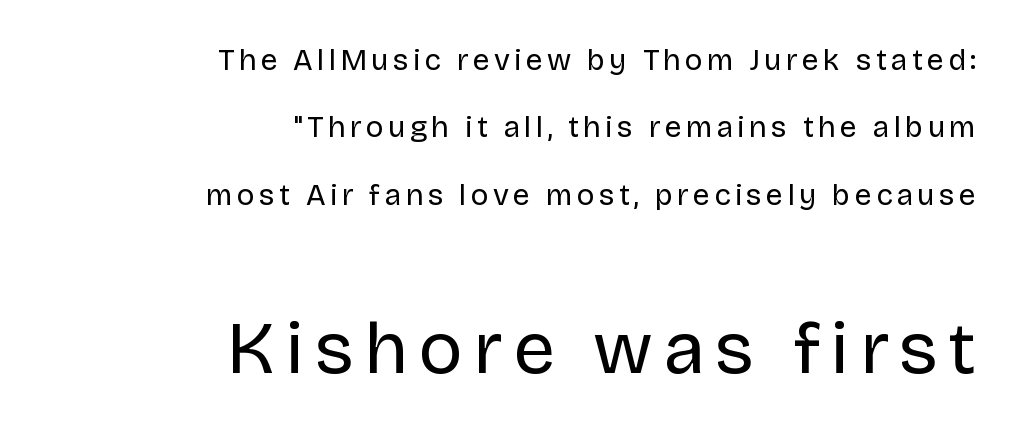
Q: Is the text bold? A: No.
Q: Is the text italic (slanted)? A: No, it is upright.
Q: Is the typeface a serif or a sans-serif typeface? A: Sans-serif.
Q: Is the text underlined? A: No.
Q: How is the paragraph aligned? A: Right-aligned.
Q: Is the spacing between lines tight, normal or loose? A: Loose.
Q: Which block of text is set in a larger size, the first (top) or the second (bottom)? A: The second (bottom) one.
Q: Width (condensed, normal, or wide)? A: Normal.
Q: Stroke contrast? A: Low.
Q: x-height? A: Large.
Q: Monospaced? A: No.
